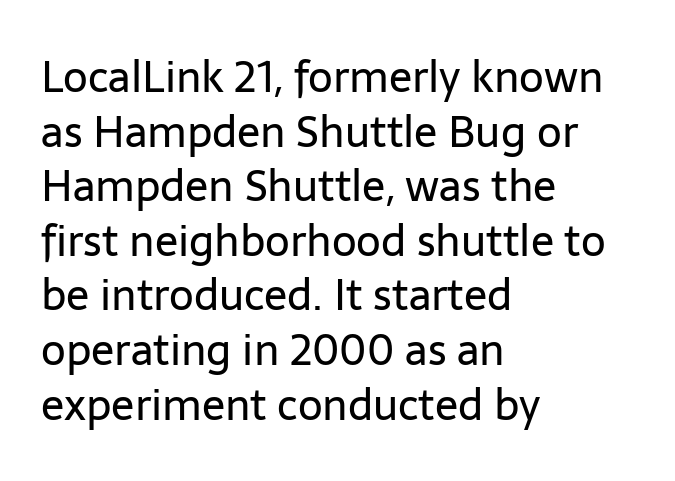
The image shows 43 px regular-weight sans-serif type, upright; set left-aligned, normal line spacing (1.27x), normal letter spacing, not underlined; low stroke contrast and a medium x-height.
